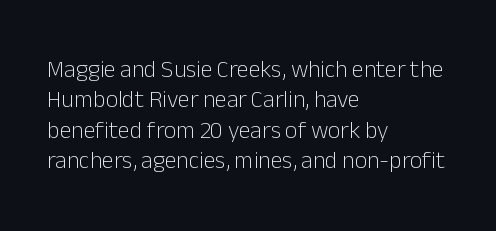
{"italic": "no", "bold": "no", "underline": "no", "align": "left", "line_spacing": "normal", "line_spacing_ratio": 1.27, "letter_spacing": "normal", "letter_spacing_em": 0.0, "glyph_px": 24}
